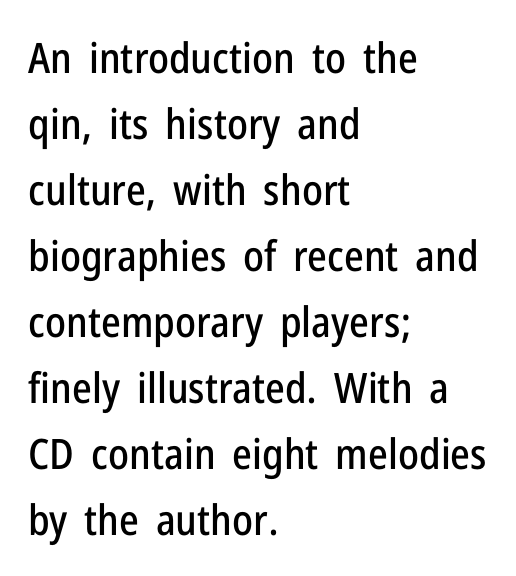
What kind of face is this? One without serifs — a sans. Short and long lines alike share a common starting point at left. No italicization has been applied; the sample stays upright. Short note: letters normally spaced. Glance below the letters and you will spot only blank space. Rows of type keep a routine distance in the vertical direction.
